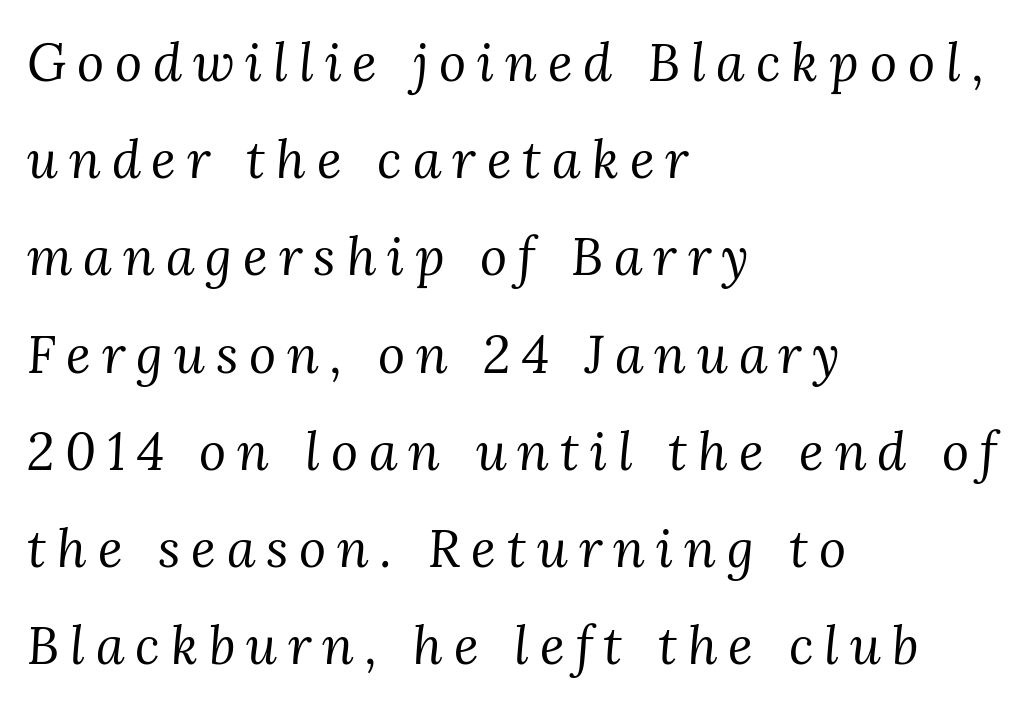
The image shows 52 px regular-weight serif type, italic (leaning right); set left-aligned, line spacing 1.87x, unusually wide letter spacing (+0.21 em), not underlined; medium stroke contrast and a medium x-height.
